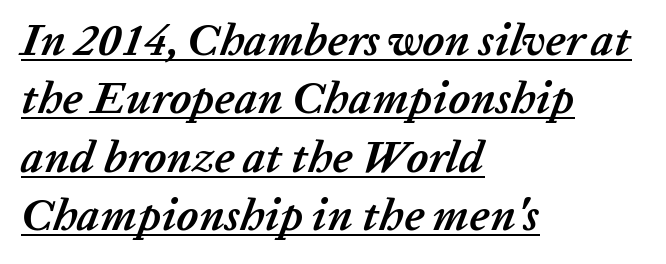
Weight: bold. Like a heading marked for emphasis, these lines bear an underscore. How would I describe the line gaps? Plain and ordinary. Tall strokes in this sample are angled rather than plumb. Does the copy run flush right? No — it runs flush left. The type is set solid horizontally, with unmodified tracking.
